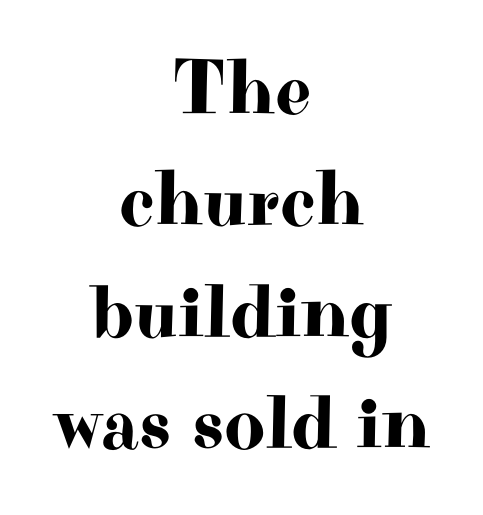
Q: Is the text italic (slanted)? A: No, it is upright.
Q: Is the typeface a serif or a sans-serif typeface? A: Serif.
Q: Is the text underlined? A: No.
Q: How is the paragraph aligned? A: Centered.
Q: Is the spacing between letters normal or unusually wide? A: Normal.
Q: Is the spacing between lines tight, normal or loose? A: Normal.
Q: Width (condensed, normal, or wide)? A: Wide.
Q: Stroke contrast? A: High.
Q: x-height? A: Small.
Q: Monospaced? A: No.
